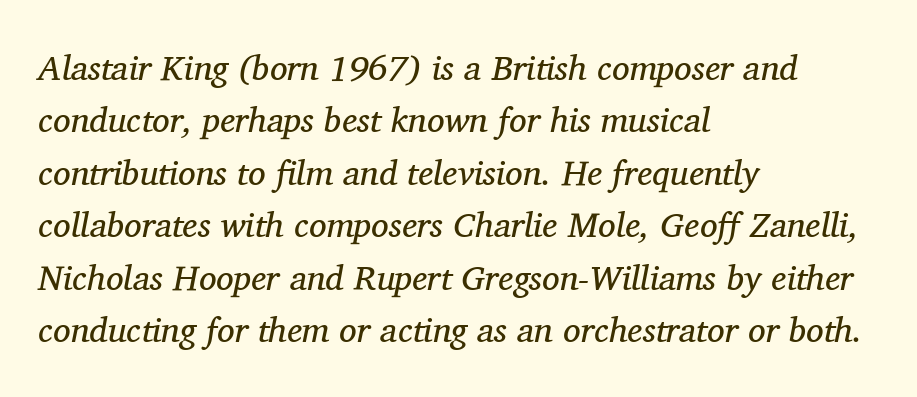
{"serif": "yes", "italic": "yes", "lean": "right", "slant_degrees": 11, "bold": "no", "weight": "regular", "width": "normal", "stroke_contrast": "medium", "x_height": "medium", "monospaced": "no", "underline": "no", "align": "left", "line_spacing": "normal", "line_spacing_ratio": 1.5, "letter_spacing": "normal", "letter_spacing_em": 0.0, "glyph_px": 35}
